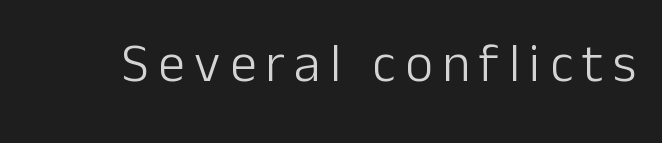
Posture: straight, roman, zero tilt. This sample has the flowing, uneven cadence of proportional lettering. A clean baseline with only descenders dipping below it. The weight would be labelled regular, book, light, or lighter still. The letters carry no serifs — their stems end cleanly without finishing strokes.
